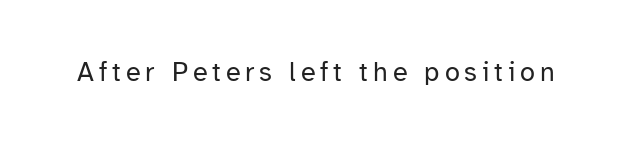
{"italic": "no", "bold": "no", "underline": "no", "glyph_px": 27}
